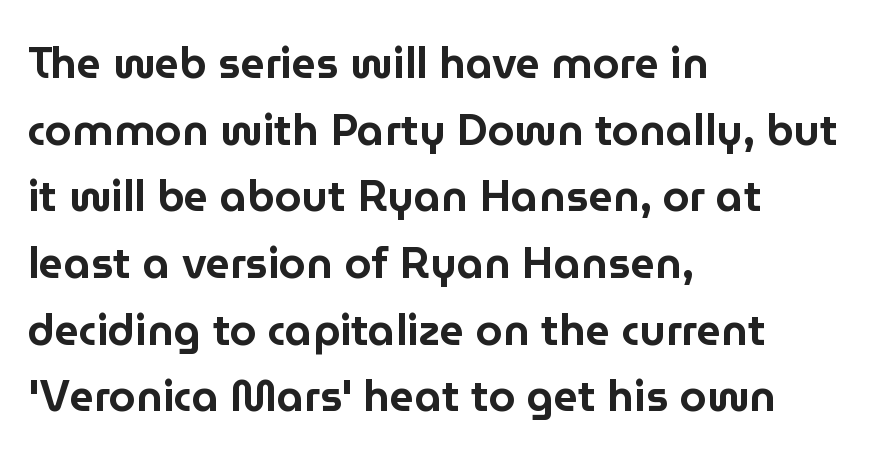
The image shows 43 px sans-serif type, upright; set left-aligned, normal line spacing (1.55x), normal letter spacing, not underlined; low stroke contrast and a medium x-height.
